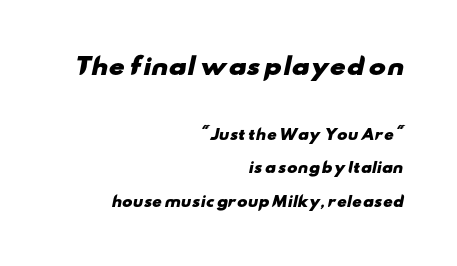
{"bold": "yes", "underline": "no", "align": "right", "line_spacing": "loose", "line_spacing_ratio": 2.38, "letter_spacing": "normal", "letter_spacing_em": 0.0, "larger_block": "first", "size_ratio": 1.64, "glyph_px": 23}
